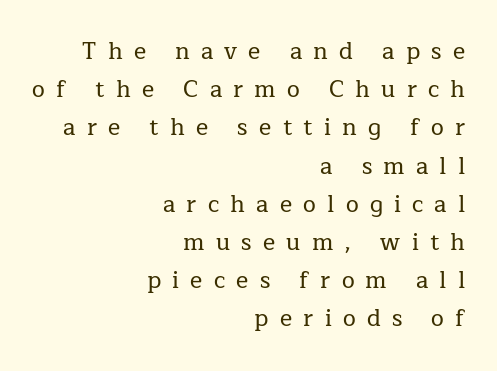
The image shows 23 px text type, upright; set right-aligned, normal line spacing (1.66x), unusually wide letter spacing (+0.49 em), not underlined.
